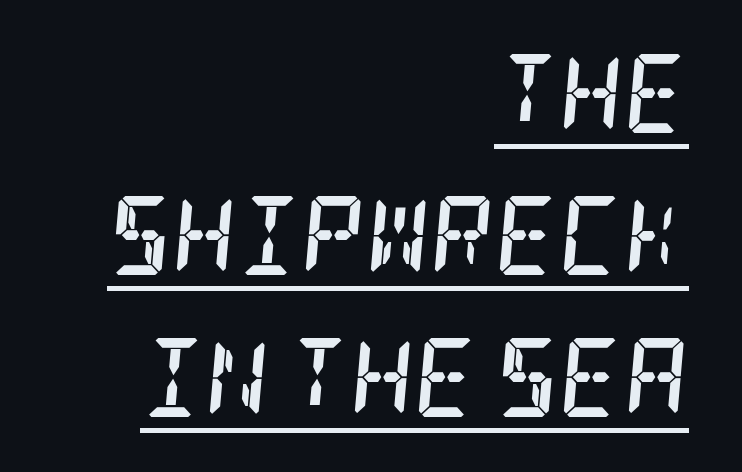
The paragraph has a hard right edge and a soft left edge. A full-strength bold gives these letters their thick strokes. Tracking here is standard; glyphs follow each other at the usual distance. Quick note: underline on. Every character sits at an angle, as italics do. Stroke terminals: seriffed.
